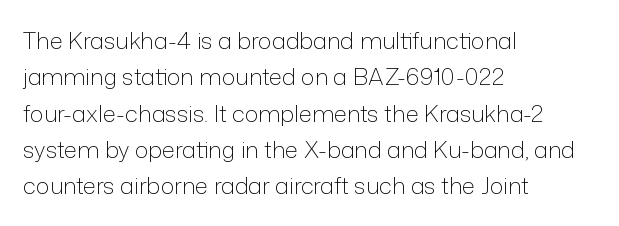
The image shows 23 px text type, upright; set left-aligned, normal line spacing (1.58x), normal letter spacing, not underlined.
